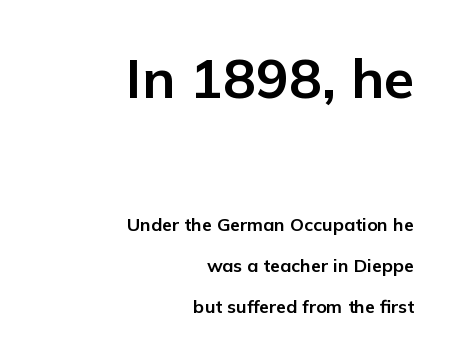
The image shows 55 px bold sans-serif type, upright; set right-aligned, loose line spacing (2.29x), normal letter spacing, not underlined; the first (top) block is 3.06x larger; low stroke contrast and a medium x-height.
